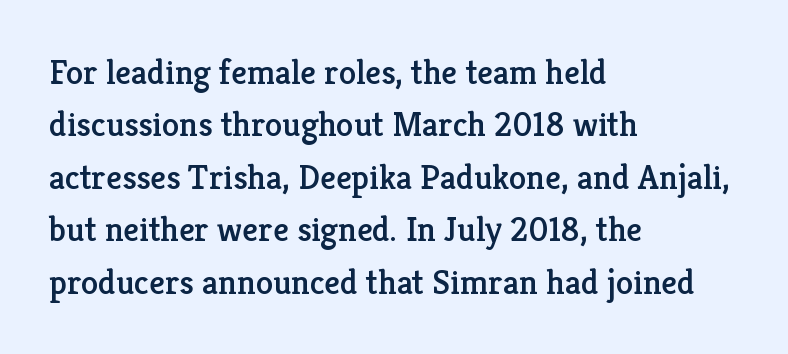
The image shows 35 px serif type, upright; set left-aligned, normal line spacing (1.5x), normal letter spacing, not underlined; low stroke contrast and a medium x-height.
